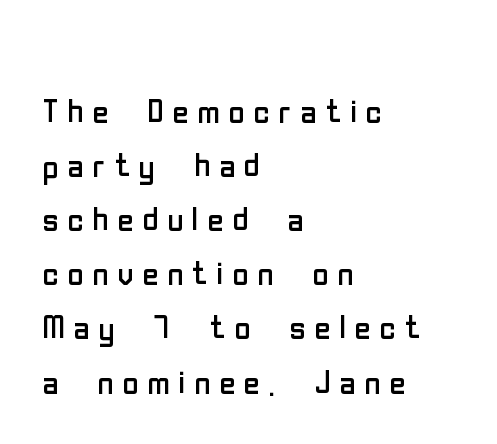
The image shows 44 px regular-weight, condensed sans-serif type, upright; set left-aligned, line spacing 1.23x, unusually wide letter spacing (+0.2 em), not underlined; low stroke contrast and a medium x-height.
